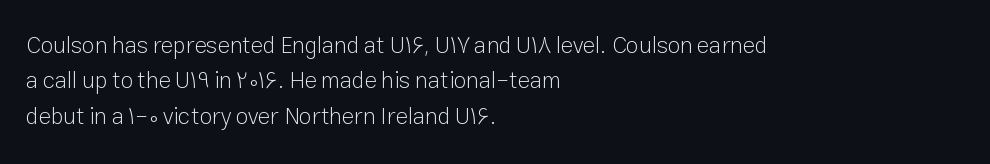
{"italic": "no", "bold": "no", "underline": "no", "align": "left", "line_spacing": "normal", "line_spacing_ratio": 1.54, "letter_spacing": "normal", "letter_spacing_em": 0.0, "glyph_px": 23}
